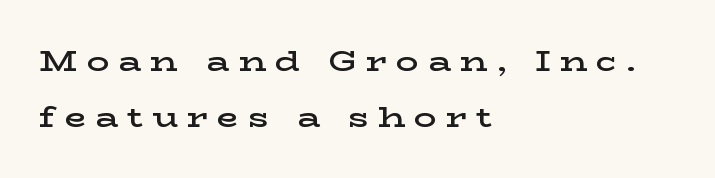
Letterform terminals end in serifs throughout the passage. Ordinary non-slanted type is in use. The passage shown is typed in a proportional face where columns would drift. These lines stack with their left ends in a neat column.
